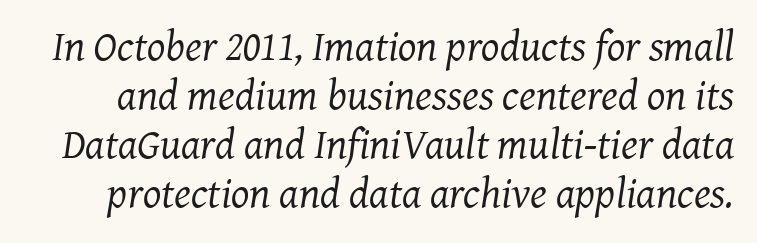
Q: Is the text bold? A: No.
Q: Is the text italic (slanted)? A: Yes, it leans right by about 7 degrees.
Q: Is the typeface a serif or a sans-serif typeface? A: Serif.
Q: Is the text underlined? A: No.
Q: Is the spacing between letters normal or unusually wide? A: Normal.
Q: Is the spacing between lines tight, normal or loose? A: Tight.
Q: Width (condensed, normal, or wide)? A: Normal.
Q: Stroke contrast? A: Medium.
Q: x-height? A: Medium.
Q: Monospaced? A: No.
